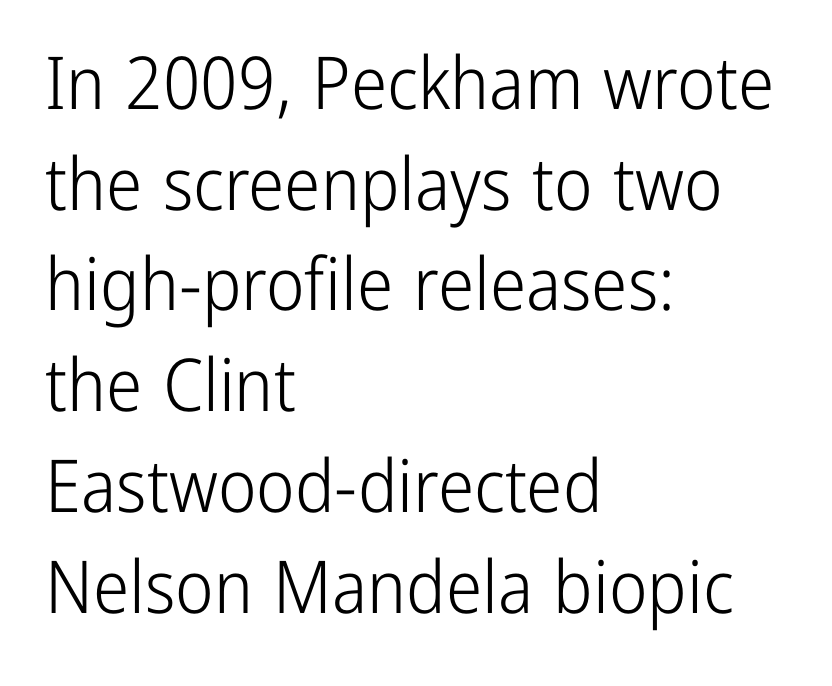
Q: Is the text bold? A: No.
Q: Is the text italic (slanted)? A: No, it is upright.
Q: Is the typeface a serif or a sans-serif typeface? A: Sans-serif.
Q: Is the text underlined? A: No.
Q: How is the paragraph aligned? A: Left-aligned.
Q: Is the spacing between letters normal or unusually wide? A: Normal.
Q: Is the spacing between lines tight, normal or loose? A: Normal.
Q: Width (condensed, normal, or wide)? A: Condensed.
Q: Stroke contrast? A: Low.
Q: x-height? A: Medium.
Q: Monospaced? A: No.
